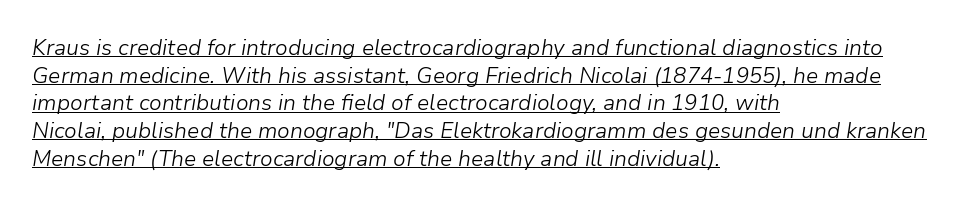
Q: Is the text bold? A: No.
Q: Is the text italic (slanted)? A: Yes, it leans right by about 9 degrees.
Q: Is the text underlined? A: Yes.
Q: How is the paragraph aligned? A: Left-aligned.
Q: Is the spacing between letters normal or unusually wide? A: Normal.
Q: Is the spacing between lines tight, normal or loose? A: Normal.
